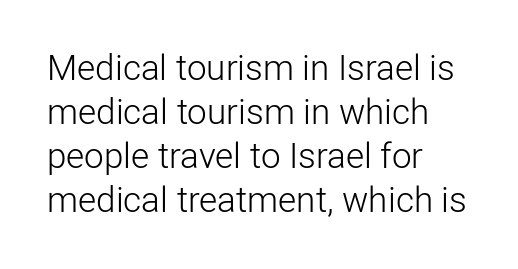
Q: Is the text bold? A: No.
Q: Is the text italic (slanted)? A: No, it is upright.
Q: Is the typeface a serif or a sans-serif typeface? A: Sans-serif.
Q: Is the text underlined? A: No.
Q: How is the paragraph aligned? A: Left-aligned.
Q: Is the spacing between letters normal or unusually wide? A: Normal.
Q: Is the spacing between lines tight, normal or loose? A: Normal.
Q: Width (condensed, normal, or wide)? A: Normal.
Q: Stroke contrast? A: Low.
Q: x-height? A: Medium.
Q: Monospaced? A: No.
